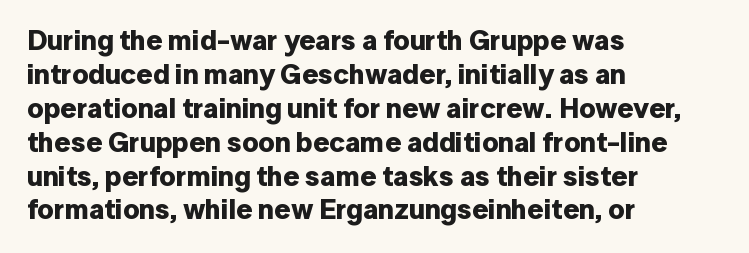
Proportional: the letters do not fall into vertical columns. The type sits square on the baseline with zero lean. Reading down the block, your eye returns to a fixed left position each line. Just letters on the line, the space beneath them empty. Nobody touched the tracking dial on this one.
